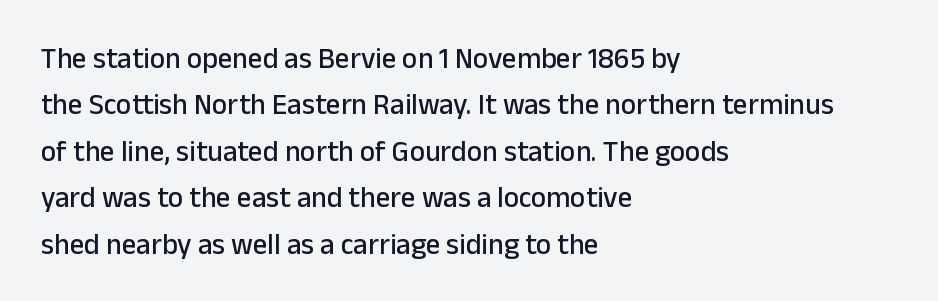
{"serif": "no", "italic": "no", "width": "normal", "stroke_contrast": "low", "x_height": "medium", "monospaced": "no", "underline": "no", "align": "left", "line_spacing": "normal", "line_spacing_ratio": 1.6, "letter_spacing": "normal", "letter_spacing_em": 0.0, "glyph_px": 29}
